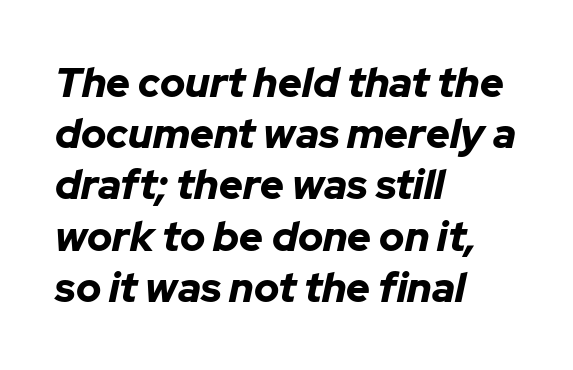
{"italic": "yes", "lean": "right", "slant_degrees": 12, "bold": "yes", "weight": "bold", "width": "normal", "stroke_contrast": "low", "x_height": "medium", "monospaced": "no", "underline": "no", "align": "left", "line_spacing": "normal", "line_spacing_ratio": 1.25, "letter_spacing": "normal", "letter_spacing_em": 0.0, "glyph_px": 41}
